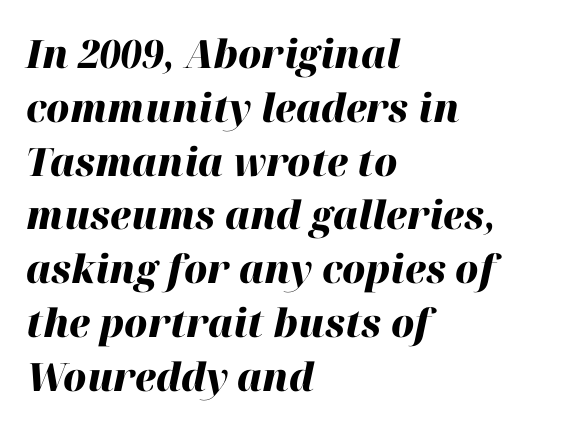
{"italic": "yes", "lean": "right", "slant_degrees": 12, "bold": "yes", "weight": "heavy", "width": "normal", "stroke_contrast": "high", "x_height": "medium", "monospaced": "no", "underline": "no", "align": "left", "line_spacing": "normal", "line_spacing_ratio": 1.38, "letter_spacing": "normal", "letter_spacing_em": 0.0, "glyph_px": 39}
